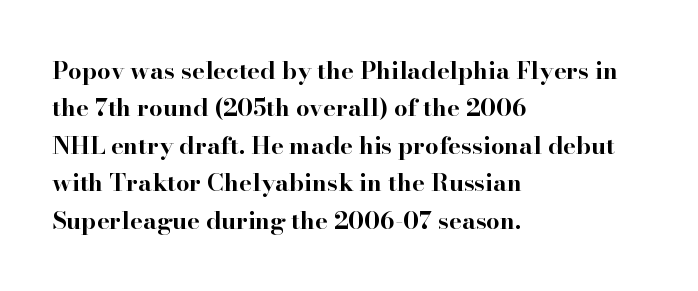
Underline: absent. Strokes here are thick enough to call this a true bold. This block has exactly the height ordinary leading produces. Standard letterfit; no display-style spreading of the glyphs. The lines are quadded left.
